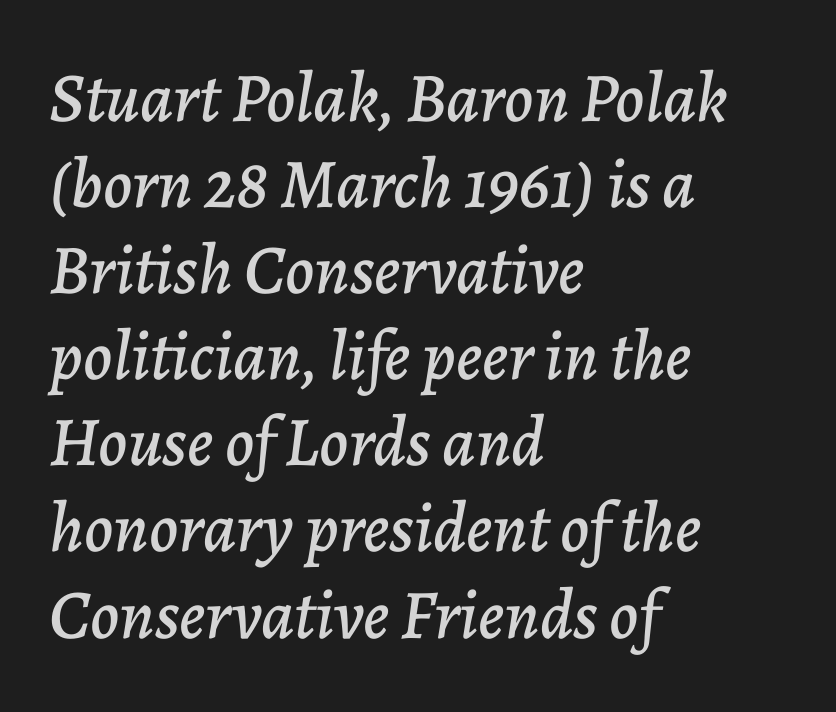
The image shows 70 px text type, italic (leaning right); set left-aligned, line spacing 1.23x, normal letter spacing, not underlined; low stroke contrast and a medium x-height.
